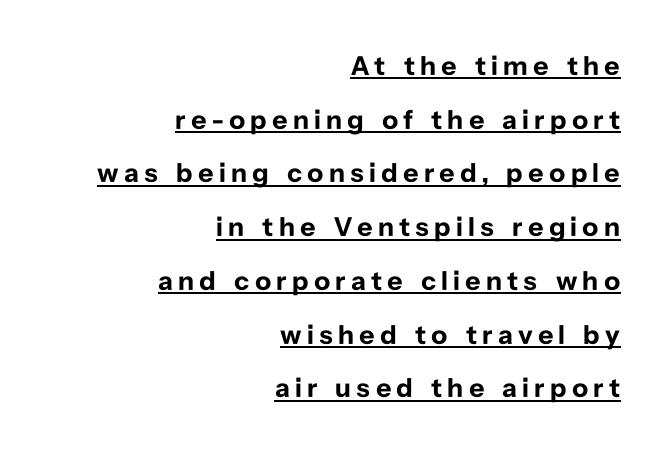
The image shows 27 px bold type, upright; set right-aligned, loose line spacing (1.99x), underlined.
